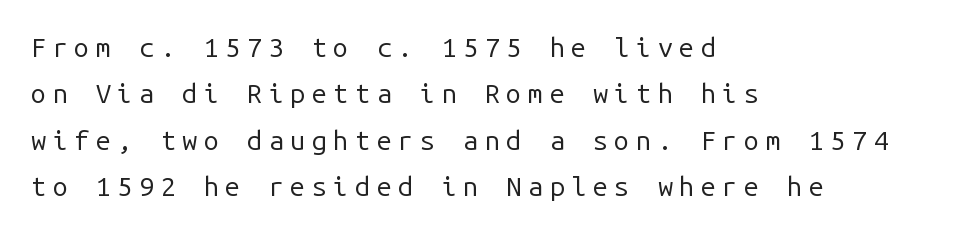
Nope, not italic — everything's standing straight. There is plenty of visible air inserted between adjacent glyphs. In CSS terms this would be text-align: left. The words here are not underlined.
